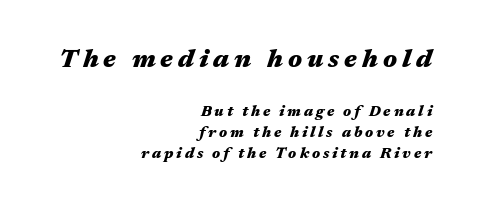
These lines sit exactly where default settings would place them. Notice how the stems are inclined rather than vertical — that's the hallmark of italics. Which chunk is bigger? The first one — the top block dwarfs the bottom. Glance below the letters and you will spot only blank space. Weight check: bold — yes, fully.
